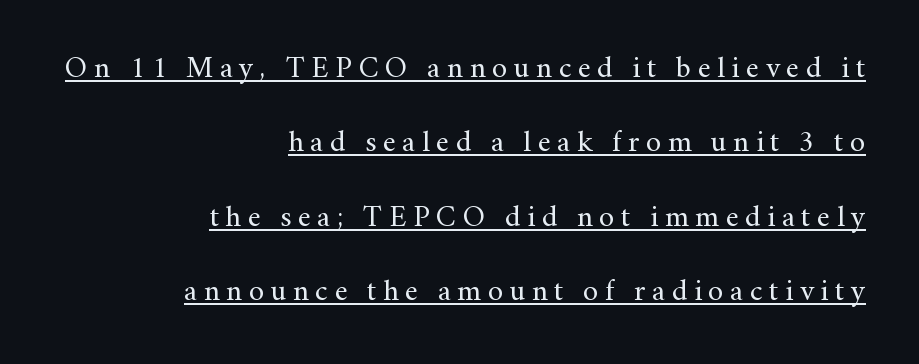
{"serif": "yes", "italic": "no", "bold": "no", "weight": "regular", "width": "normal", "stroke_contrast": "medium", "x_height": "small", "monospaced": "no", "underline": "yes", "align": "right", "line_spacing": "loose", "line_spacing_ratio": 2.48, "letter_spacing": "wide", "letter_spacing_em": 0.22, "glyph_px": 30}
